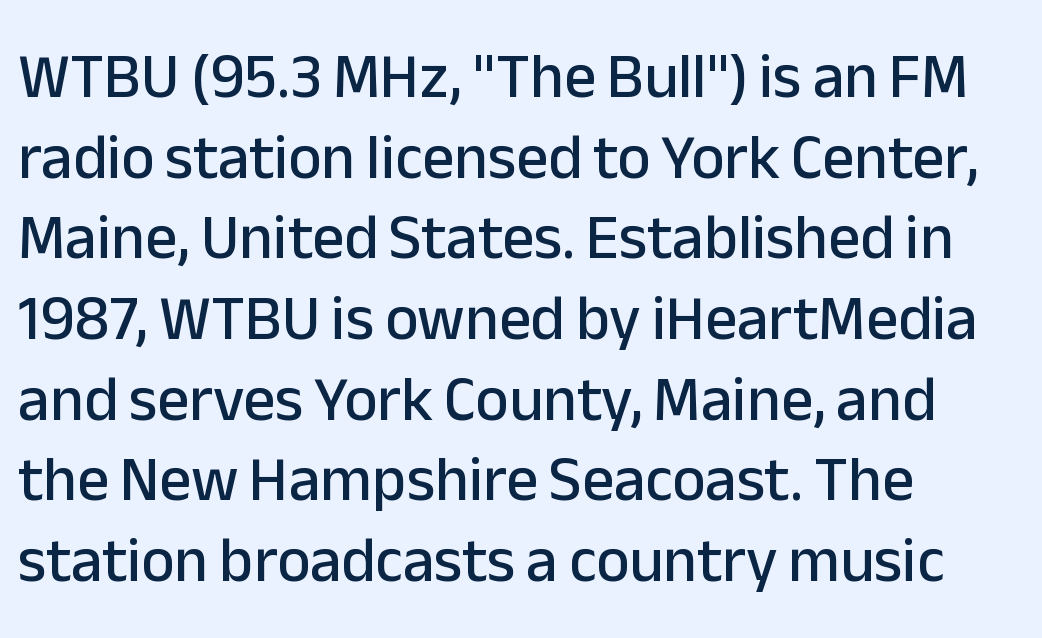
The face used here is proportionally spaced, like ordinary book or web type. These lines are composed in type without serifs. Posture: straight, roman, zero tilt. The lines sit at an ordinary, default distance from one another. This rendering leaves character spacing at its baseline value.
